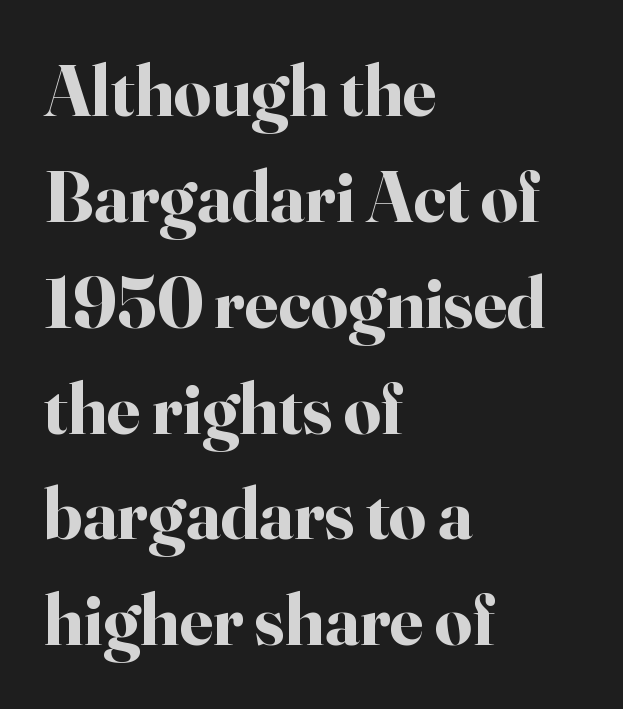
Q: Is the text bold? A: Yes.
Q: Is the text italic (slanted)? A: No, it is upright.
Q: Is the typeface a serif or a sans-serif typeface? A: Serif.
Q: Is the text underlined? A: No.
Q: How is the paragraph aligned? A: Left-aligned.
Q: Is the spacing between letters normal or unusually wide? A: Normal.
Q: Is the spacing between lines tight, normal or loose? A: Normal.
Q: Width (condensed, normal, or wide)? A: Normal.
Q: Stroke contrast? A: High.
Q: x-height? A: Small.
Q: Monospaced? A: No.
